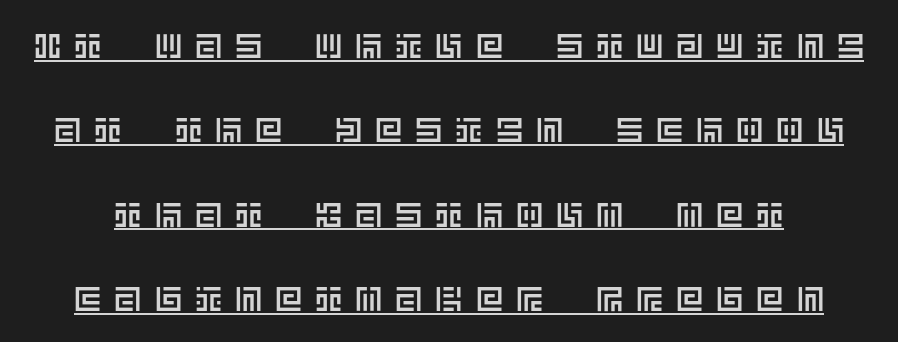
Q: Is the text italic (slanted)? A: No, it is upright.
Q: Is the text underlined? A: Yes.
Q: Is the spacing between letters normal or unusually wide? A: Unusually wide.
Q: Is the spacing between lines tight, normal or loose? A: Loose.
Q: Width (condensed, normal, or wide)? A: Normal.
Q: x-height? A: Large.
